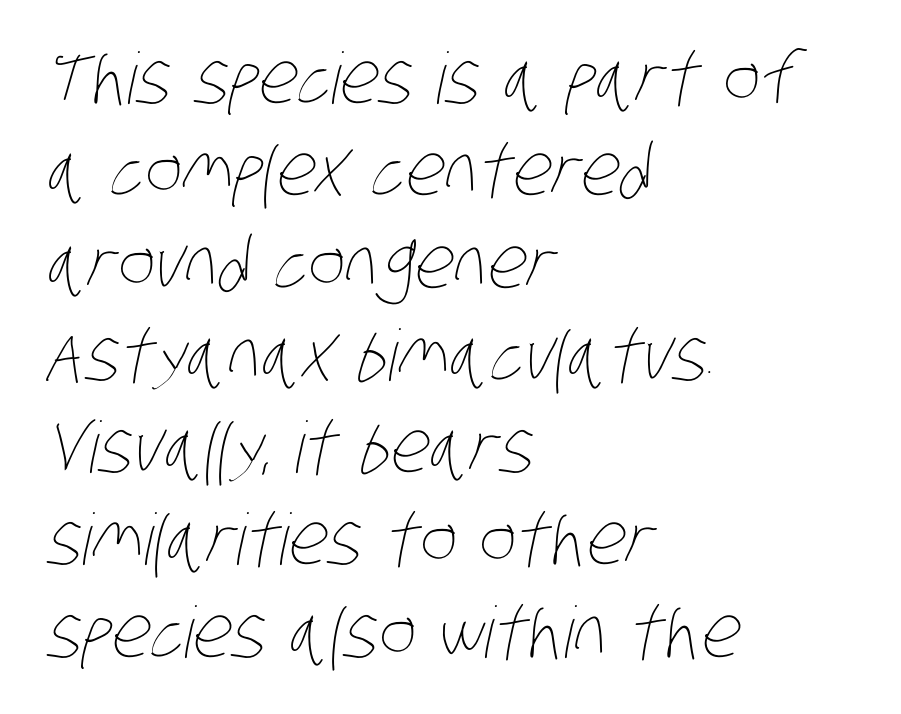
{"bold": "no", "weight": "thin", "width": "condensed", "stroke_contrast": "low", "x_height": "large", "monospaced": "no", "underline": "no", "align": "left", "line_spacing": "normal", "line_spacing_ratio": 1.3, "letter_spacing": "normal", "letter_spacing_em": 0.0, "glyph_px": 71}
